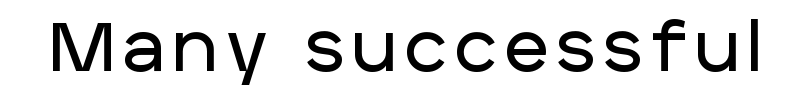
{"serif": "no", "italic": "no", "width": "normal", "stroke_contrast": "low", "x_height": "large", "monospaced": "no", "underline": "no", "glyph_px": 68}
